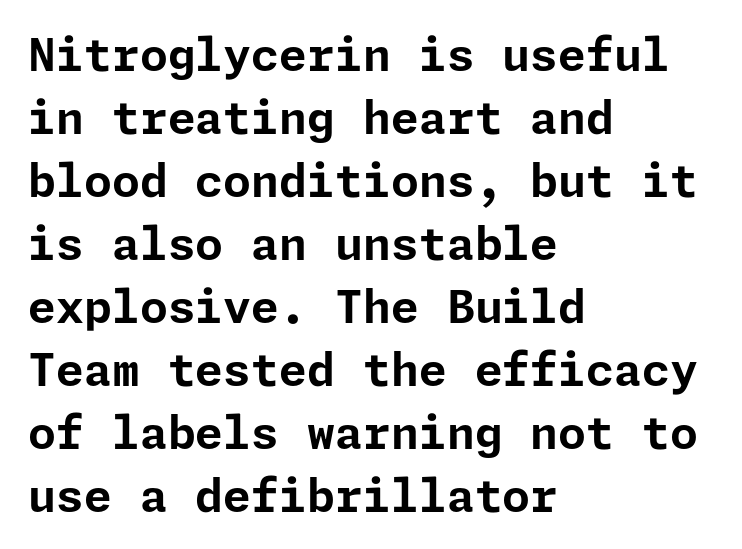
{"serif": "no", "italic": "no", "bold": "yes", "weight": "bold", "width": "normal", "stroke_contrast": "low", "x_height": "medium", "underline": "no", "align": "left", "line_spacing": "normal", "line_spacing_ratio": 1.4, "letter_spacing": "normal", "letter_spacing_em": 0.0, "glyph_px": 45}
